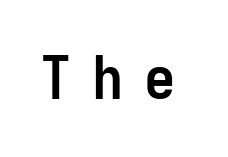
Every character sits straight up, as roman type does. This rendering employs a face without finishing strokes, i.e., a sans-serif. Look at the stroke-to-counter ratio: heavy, a bold. The rendering uses typewriter-style spacing with identical character cells.
